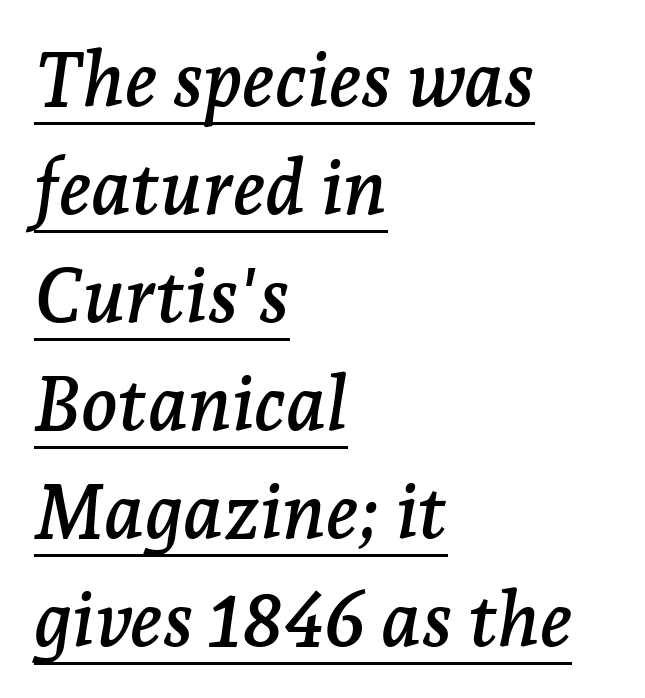
{"serif": "yes", "italic": "yes", "lean": "right", "slant_degrees": 7, "width": "normal", "stroke_contrast": "low", "x_height": "medium", "monospaced": "no", "underline": "yes", "align": "left", "line_spacing": "normal", "line_spacing_ratio": 1.42, "letter_spacing": "normal", "letter_spacing_em": 0.0, "glyph_px": 76}
